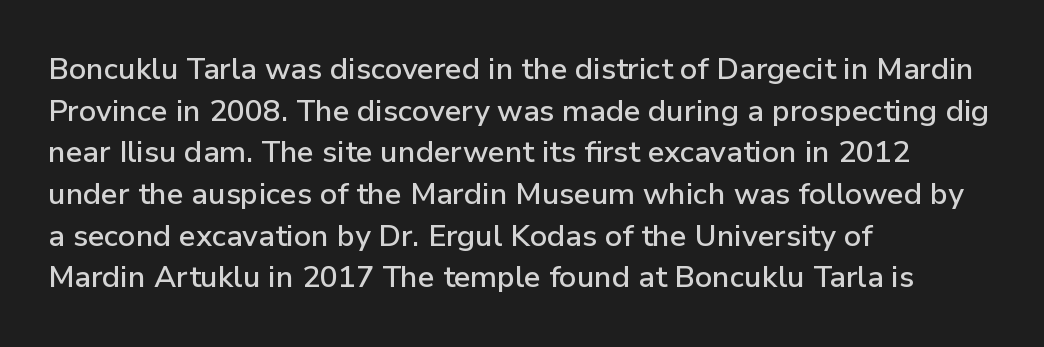
Q: Is the text italic (slanted)? A: No, it is upright.
Q: Is the typeface a serif or a sans-serif typeface? A: Sans-serif.
Q: Is the text underlined? A: No.
Q: How is the paragraph aligned? A: Left-aligned.
Q: Is the spacing between letters normal or unusually wide? A: Normal.
Q: Is the spacing between lines tight, normal or loose? A: Normal.
Q: Width (condensed, normal, or wide)? A: Normal.
Q: Stroke contrast? A: Low.
Q: x-height? A: Medium.
Q: Monospaced? A: No.
